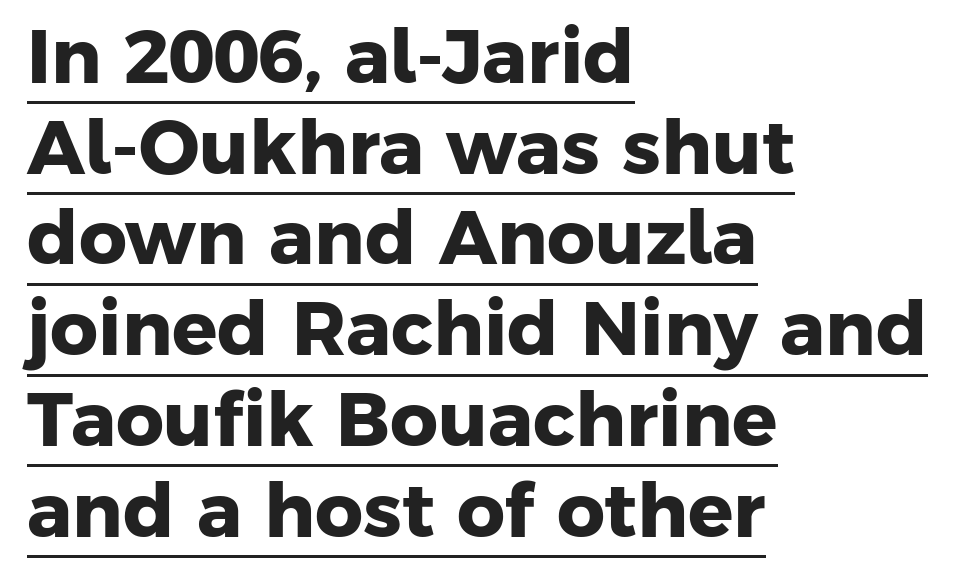
The image shows 75 px heavy sans-serif type; set left-aligned, line spacing 1.21x, normal letter spacing, underlined; low stroke contrast and a medium x-height.
